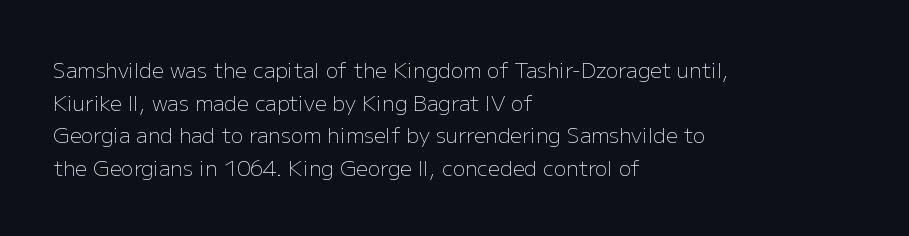
Q: Is the text bold? A: No.
Q: Is the text italic (slanted)? A: No, it is upright.
Q: Is the text underlined? A: No.
Q: How is the paragraph aligned? A: Left-aligned.
Q: Is the spacing between letters normal or unusually wide? A: Normal.
Q: Is the spacing between lines tight, normal or loose? A: Normal.
